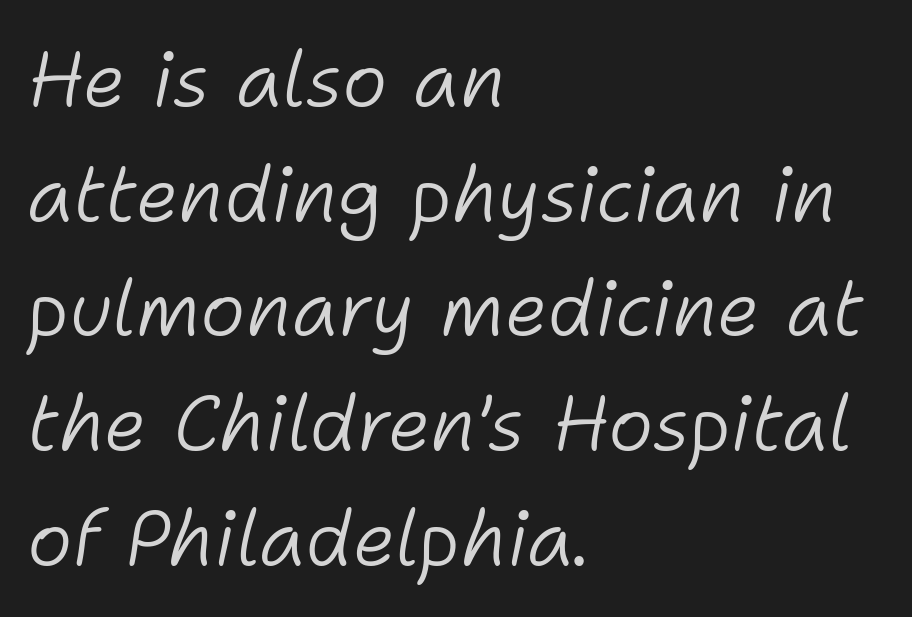
{"italic": "yes", "lean": "right", "slant_degrees": 11, "bold": "no", "weight": "light", "width": "normal", "stroke_contrast": "low", "x_height": "medium", "monospaced": "no", "underline": "no", "align": "left", "line_spacing": "normal", "line_spacing_ratio": 1.49, "letter_spacing": "normal", "letter_spacing_em": 0.0, "glyph_px": 77}
